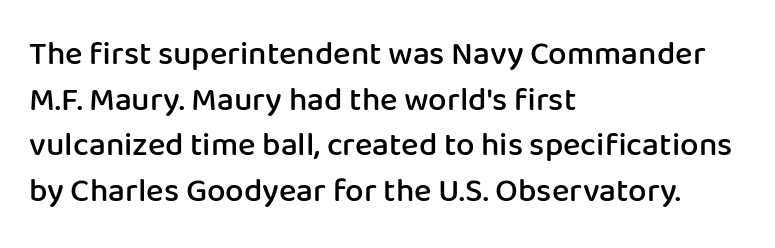
{"serif": "no", "italic": "no", "bold": "semi", "weight": "semibold", "width": "normal", "stroke_contrast": "low", "x_height": "medium", "monospaced": "no", "underline": "no", "align": "left", "line_spacing": "normal", "line_spacing_ratio": 1.38, "letter_spacing": "normal", "letter_spacing_em": 0.0, "glyph_px": 33}
